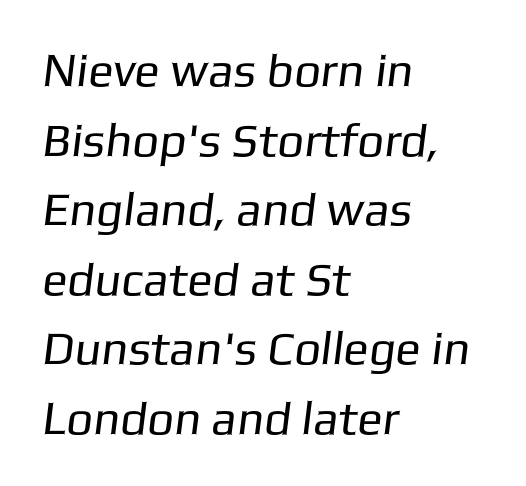
Q: Is the text bold? A: No.
Q: Is the typeface a serif or a sans-serif typeface? A: Sans-serif.
Q: Is the text underlined? A: No.
Q: How is the paragraph aligned? A: Left-aligned.
Q: Is the spacing between letters normal or unusually wide? A: Normal.
Q: Is the spacing between lines tight, normal or loose? A: Normal.
Q: Width (condensed, normal, or wide)? A: Normal.
Q: Stroke contrast? A: Low.
Q: x-height? A: Medium.
Q: Monospaced? A: No.
